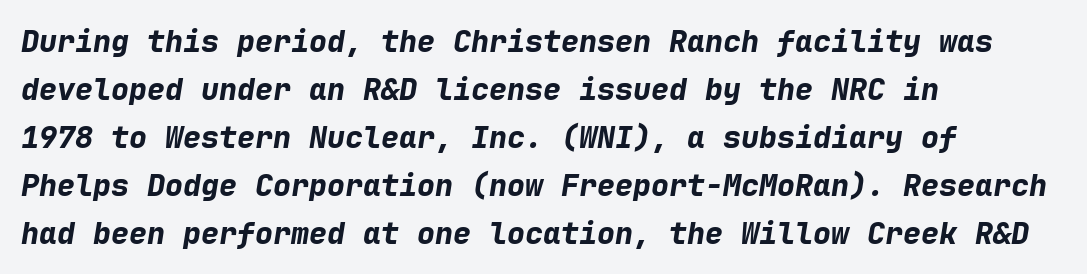
The image shows 30 px bold type, italic (leaning right), monospaced; set left-aligned, normal line spacing (1.6x), normal letter spacing, not underlined; low stroke contrast and a medium x-height.
